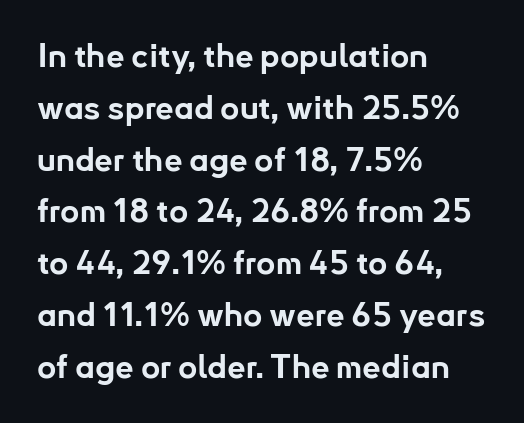
Q: Is the text bold? A: Yes.
Q: Is the text italic (slanted)? A: No, it is upright.
Q: Is the typeface a serif or a sans-serif typeface? A: Sans-serif.
Q: Is the text underlined? A: No.
Q: How is the paragraph aligned? A: Left-aligned.
Q: Is the spacing between letters normal or unusually wide? A: Normal.
Q: Is the spacing between lines tight, normal or loose? A: Normal.
Q: Width (condensed, normal, or wide)? A: Normal.
Q: Stroke contrast? A: Low.
Q: x-height? A: Small.
Q: Monospaced? A: No.
